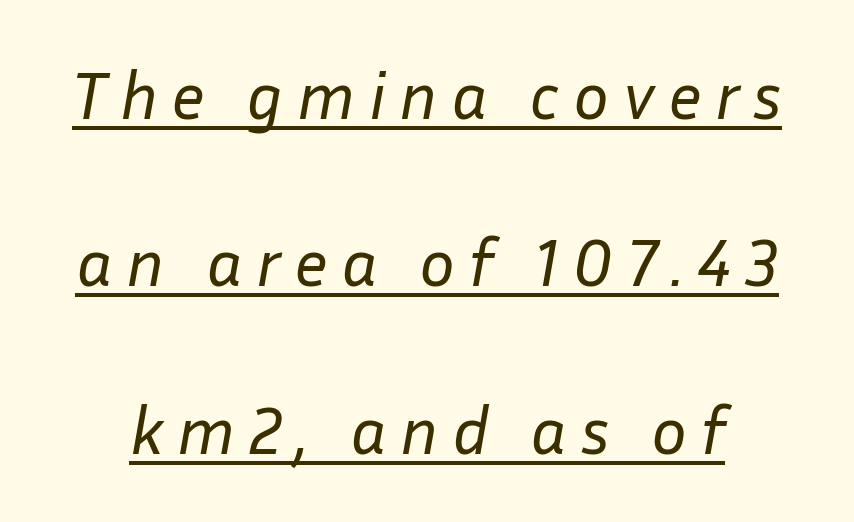
Counters stay open thanks to moderate or lighter strokes. The passage shown has open, widely tracked lettering throughout. The glyphs are accompanied by a horizontal stroke just below them. Is there much room between lines? Yes — plenty of vertical air separates them.
